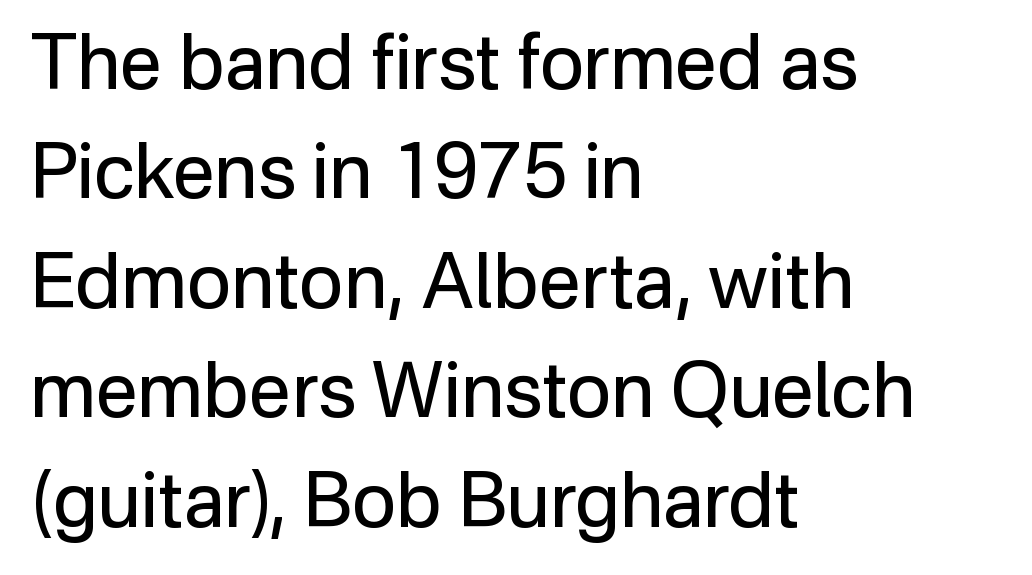
Q: Is the text bold? A: No.
Q: Is the text italic (slanted)? A: No, it is upright.
Q: Is the typeface a serif or a sans-serif typeface? A: Sans-serif.
Q: Is the text underlined? A: No.
Q: How is the paragraph aligned? A: Left-aligned.
Q: Is the spacing between letters normal or unusually wide? A: Normal.
Q: Is the spacing between lines tight, normal or loose? A: Normal.
Q: Width (condensed, normal, or wide)? A: Normal.
Q: Stroke contrast? A: Low.
Q: x-height? A: Medium.
Q: Monospaced? A: No.
